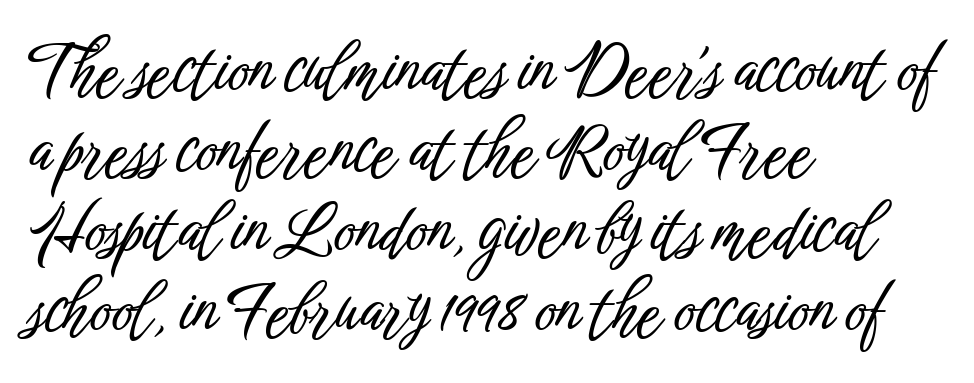
The image shows 65 px condensed sans-serif type; set left-aligned, line spacing 1.23x, normal letter spacing, not underlined; low stroke contrast and a medium x-height.
